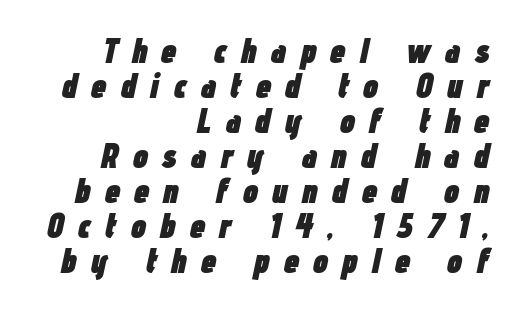
The image shows 35 px heavy, condensed type, italic (leaning right); set right-aligned, tight line spacing (1.0x), unusually wide letter spacing (+0.39 em), not underlined; low stroke contrast and a medium x-height.
